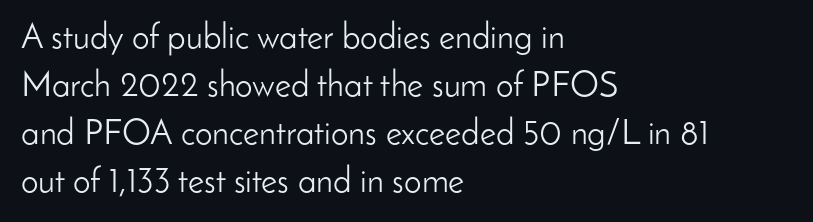
Q: Is the text bold? A: No.
Q: Is the text italic (slanted)? A: No, it is upright.
Q: Is the typeface a serif or a sans-serif typeface? A: Sans-serif.
Q: Is the text underlined? A: No.
Q: How is the paragraph aligned? A: Left-aligned.
Q: Is the spacing between letters normal or unusually wide? A: Normal.
Q: Is the spacing between lines tight, normal or loose? A: Normal.
Q: Width (condensed, normal, or wide)? A: Normal.
Q: Stroke contrast? A: Low.
Q: x-height? A: Small.
Q: Monospaced? A: No.
